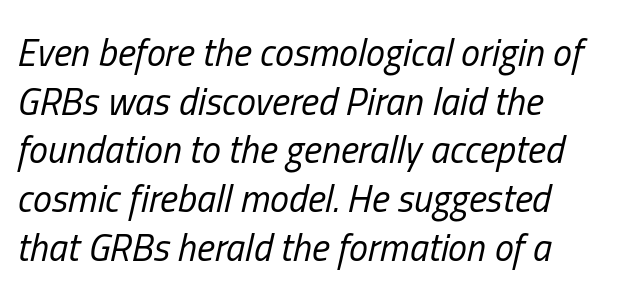
{"italic": "yes", "lean": "right", "slant_degrees": 13, "bold": "no", "weight": "regular", "width": "condensed", "stroke_contrast": "low", "x_height": "medium", "monospaced": "no", "underline": "no", "align": "left", "line_spacing": "normal", "line_spacing_ratio": 1.28, "letter_spacing": "normal", "letter_spacing_em": 0.0, "glyph_px": 38}
